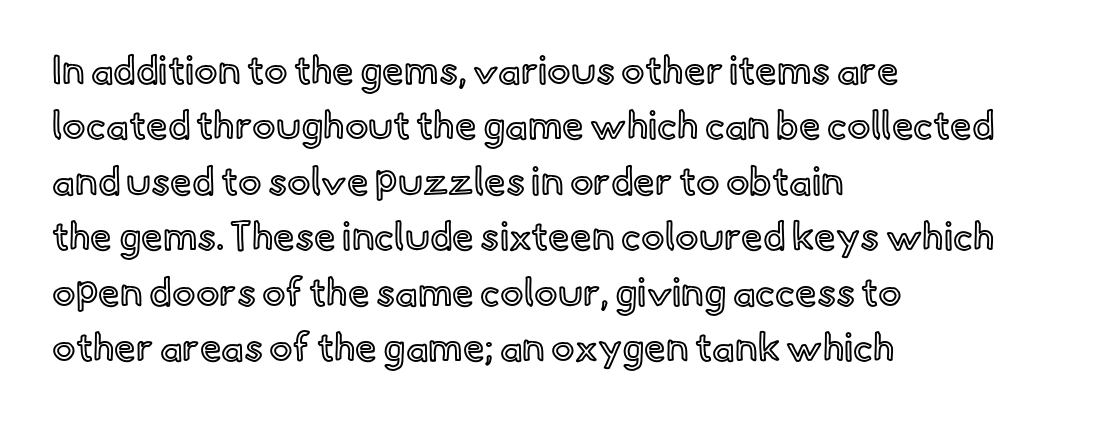
{"italic": "no", "width": "normal", "x_height": "small", "monospaced": "no", "underline": "no", "align": "left", "line_spacing": "normal", "line_spacing_ratio": 1.42, "letter_spacing": "normal", "letter_spacing_em": 0.0, "glyph_px": 39}
